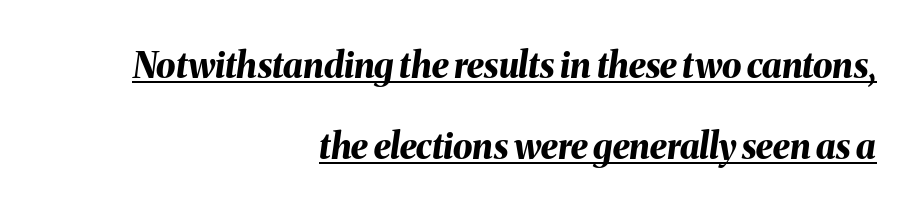
{"italic": "yes", "lean": "right", "slant_degrees": 8, "bold": "yes", "weight": "bold", "width": "normal", "stroke_contrast": "medium", "x_height": "medium", "monospaced": "no", "underline": "yes", "align": "right", "line_spacing": "loose", "line_spacing_ratio": 2.32, "letter_spacing": "normal", "letter_spacing_em": 0.0, "glyph_px": 35}
